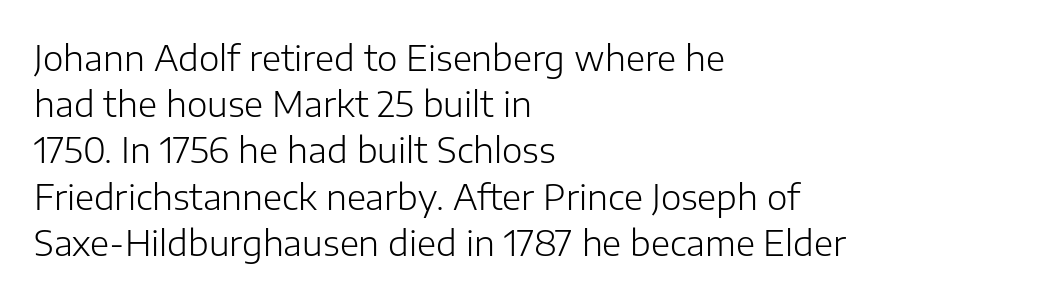
The image shows 35 px light sans-serif type, upright; set left-aligned, normal line spacing (1.32x), normal letter spacing, not underlined; low stroke contrast and a medium x-height.
